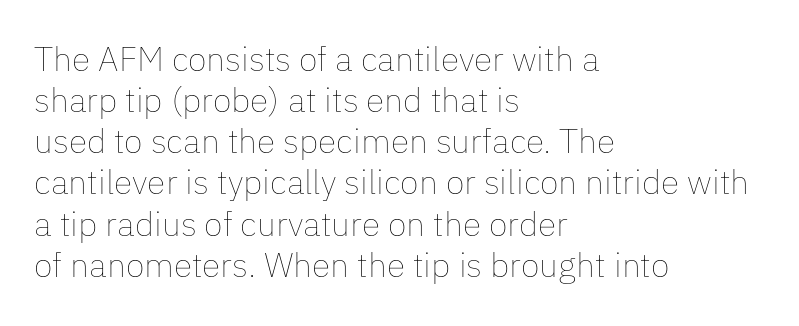
A quiet, ordinary-to-light weight characterises the typeface. The face used here is rendered with its standard letterfit. This sample is left-justified, so line endings fall wherever the words run out. No italicization has been applied; the sample stays upright.
